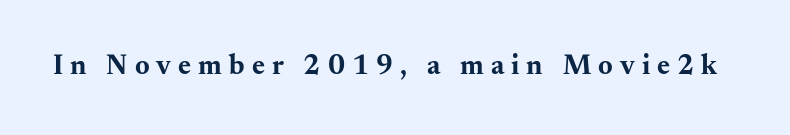
The image shows 28 px bold, wide serif type, upright; set unusually wide letter spacing (+0.25 em), not underlined; medium stroke contrast and a small x-height.
